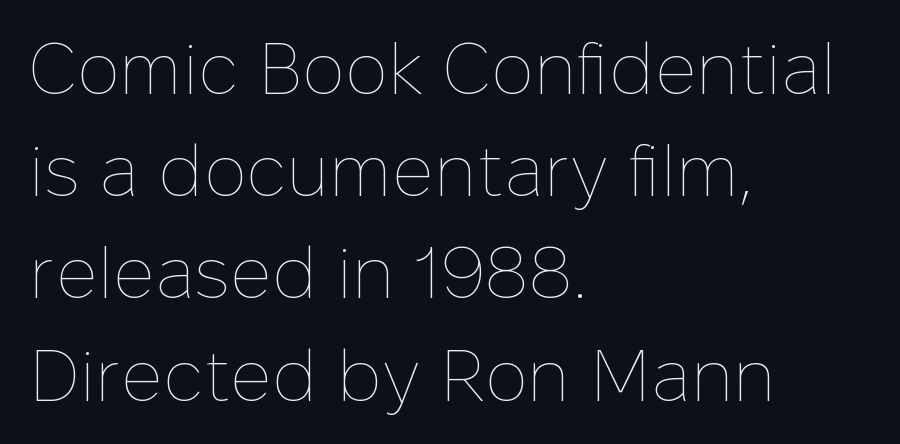
Words appear dense and cohesive because spacing is normal. When letters stand straight like this, we call the style roman or upright. Horizontally, the lines are justified to the leading edge only. The face used here is proportionally spaced, like ordinary book or web type. The cut favours lightness, reaching ordinary text weight at its darkest.
